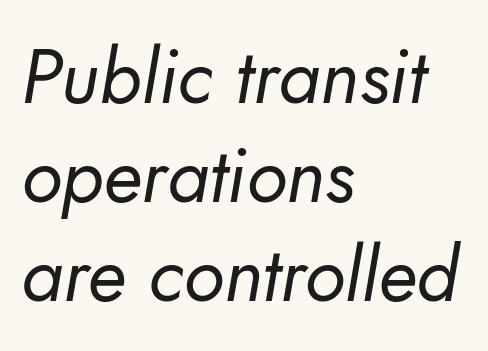
Q: Is the text bold? A: No.
Q: Is the typeface a serif or a sans-serif typeface? A: Sans-serif.
Q: Is the text underlined? A: No.
Q: How is the paragraph aligned? A: Left-aligned.
Q: Is the spacing between letters normal or unusually wide? A: Normal.
Q: Is the spacing between lines tight, normal or loose? A: Normal.
Q: Width (condensed, normal, or wide)? A: Normal.
Q: Stroke contrast? A: Low.
Q: x-height? A: Small.
Q: Monospaced? A: No.
